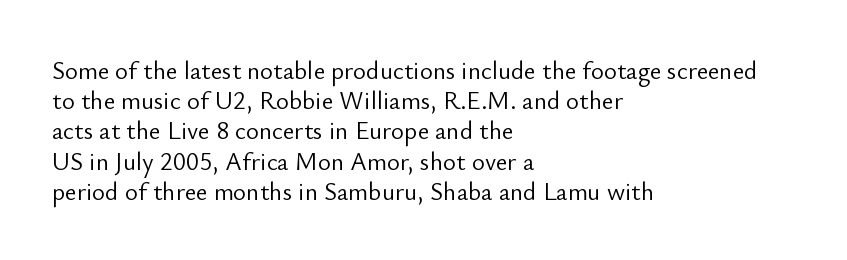
Q: Is the text bold? A: No.
Q: Is the text italic (slanted)? A: No, it is upright.
Q: Is the text underlined? A: No.
Q: How is the paragraph aligned? A: Left-aligned.
Q: Is the spacing between letters normal or unusually wide? A: Normal.
